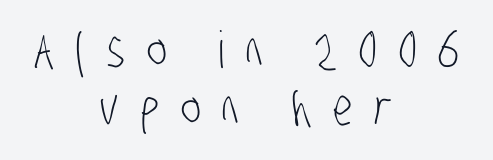
{"serif": "no", "bold": "no", "weight": "light", "width": "condensed", "stroke_contrast": "low", "x_height": "large", "monospaced": "no", "underline": "no", "align": "center", "line_spacing": "tight", "line_spacing_ratio": 1.13, "letter_spacing": "wide", "letter_spacing_em": 0.43, "glyph_px": 51}
